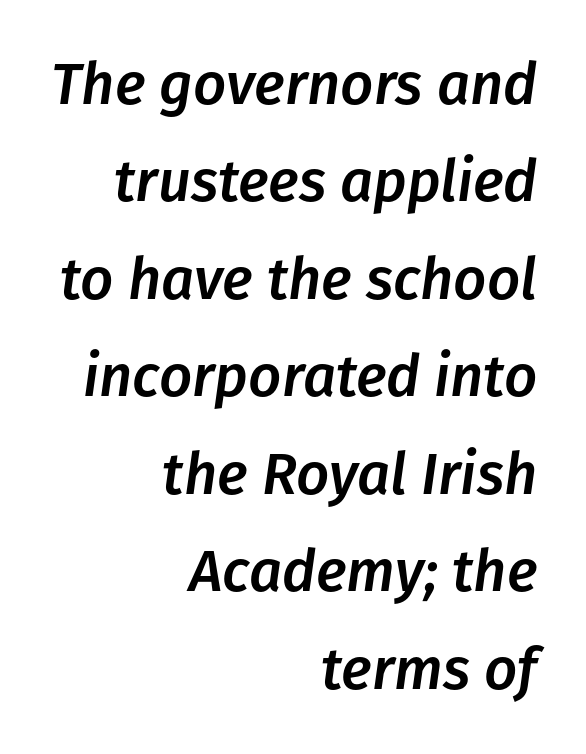
The image shows 58 px text type, italic (leaning right); set right-aligned, normal line spacing (1.68x), normal letter spacing, not underlined; low stroke contrast and a medium x-height.
